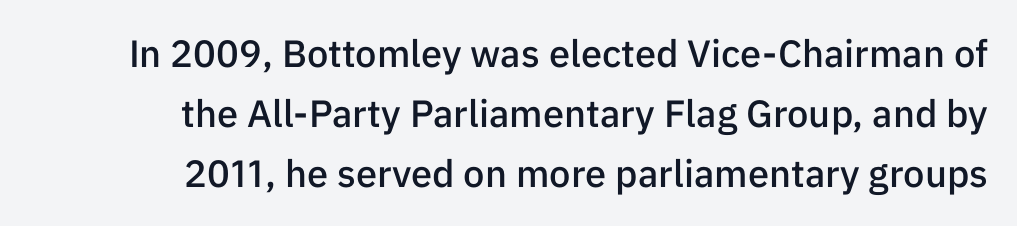
The image shows 38 px semibold sans-serif type, upright; set right-aligned, normal line spacing (1.58x), normal letter spacing, not underlined; low stroke contrast and a medium x-height.
